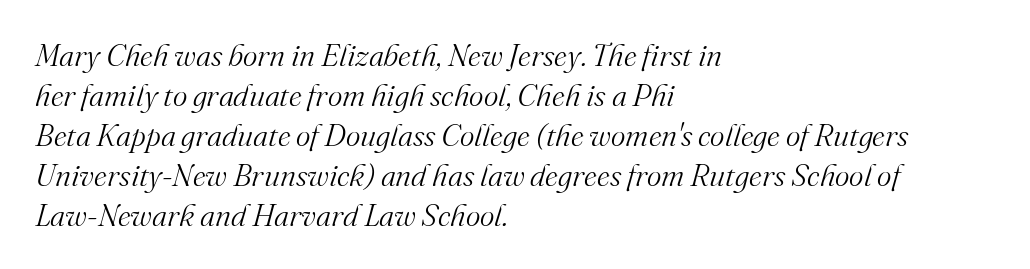
The image shows 31 px light serif type, italic (leaning right); set left-aligned, normal line spacing (1.29x), normal letter spacing, not underlined; medium stroke contrast and a small x-height.
